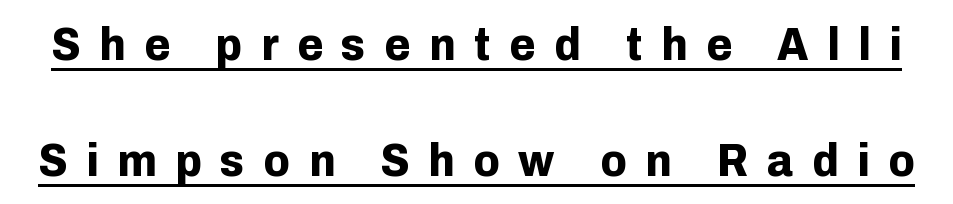
The image shows 47 px bold sans-serif type, upright; set loose line spacing (2.46x), unusually wide letter spacing (+0.4 em), underlined; low stroke contrast and a medium x-height.
